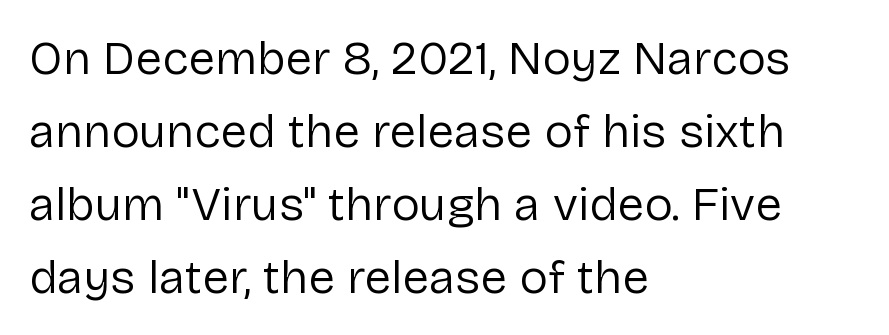
These lines are rendered in a variable-pitch font. This block has exactly the height ordinary leading produces. The specimen reads as upright at a glance. The passage shown is not bold in any degree. Lines of text with bare space underneath. The face used here is rendered with its standard letterfit.
